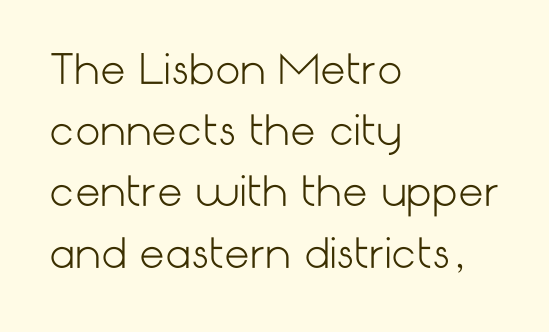
Q: Is the text bold? A: No.
Q: Is the text italic (slanted)? A: No, it is upright.
Q: Is the typeface a serif or a sans-serif typeface? A: Sans-serif.
Q: Is the text underlined? A: No.
Q: How is the paragraph aligned? A: Left-aligned.
Q: Is the spacing between letters normal or unusually wide? A: Normal.
Q: Is the spacing between lines tight, normal or loose? A: Normal.
Q: Width (condensed, normal, or wide)? A: Normal.
Q: Stroke contrast? A: Low.
Q: x-height? A: Medium.
